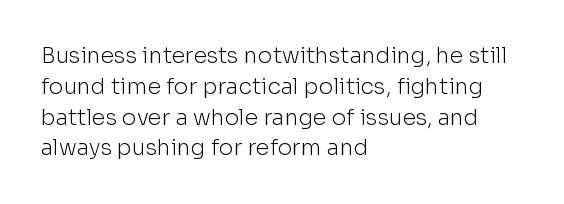
The image shows 22 px text type, upright; set left-aligned, normal line spacing (1.4x), normal letter spacing, not underlined.
